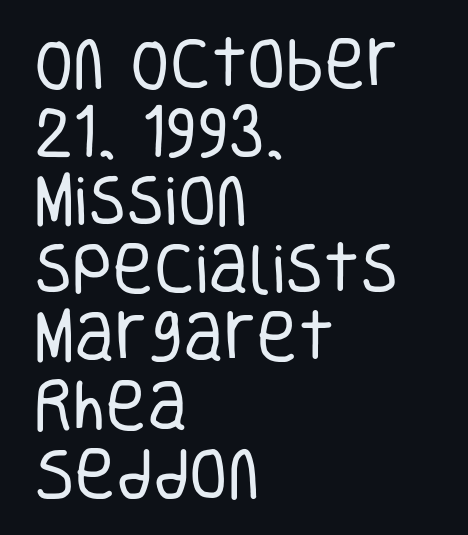
Q: Is the text bold? A: No.
Q: Is the text italic (slanted)? A: No, it is upright.
Q: Is the typeface a serif or a sans-serif typeface? A: Sans-serif.
Q: Is the text underlined? A: No.
Q: How is the paragraph aligned? A: Left-aligned.
Q: Is the spacing between letters normal or unusually wide? A: Normal.
Q: Width (condensed, normal, or wide)? A: Condensed.
Q: Stroke contrast? A: Low.
Q: x-height? A: Large.
Q: Monospaced? A: No.
